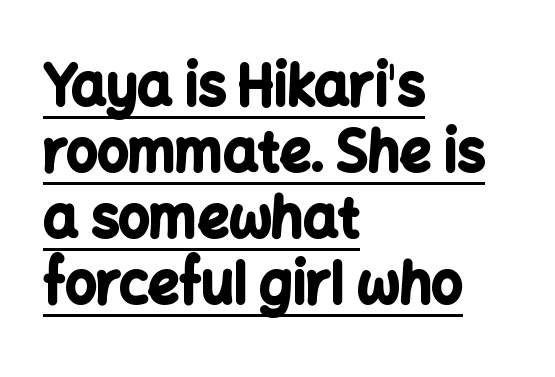
The image shows 55 px bold sans-serif type, upright; set left-aligned, line spacing 1.2x, normal letter spacing, underlined; low stroke contrast and a medium x-height.
